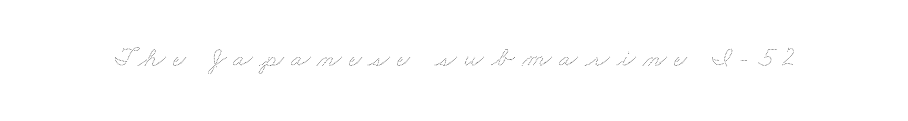
The letters are spread apart with noticeably loose tracking. Think of a printed novel: that variable character pitch is what you see here. On a weight scale, this lands at 450 or below. The string is rendered with underlining switched off.
